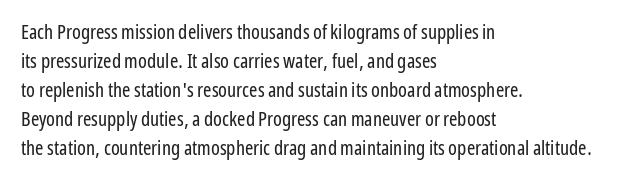
Q: Is the text bold? A: No.
Q: Is the text italic (slanted)? A: No, it is upright.
Q: Is the text underlined? A: No.
Q: How is the paragraph aligned? A: Left-aligned.
Q: Is the spacing between letters normal or unusually wide? A: Normal.
Q: Is the spacing between lines tight, normal or loose? A: Normal.
